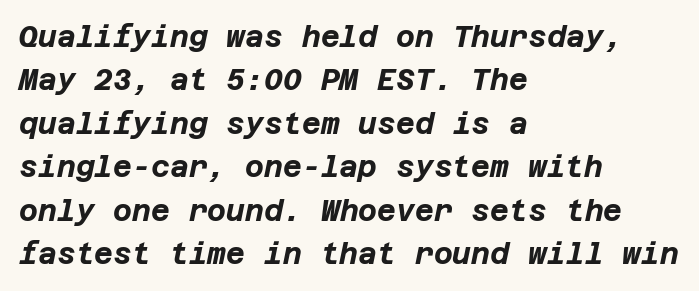
Q: Is the text bold? A: Yes.
Q: Is the text italic (slanted)? A: Yes, it leans right by about 12 degrees.
Q: Is the text underlined? A: No.
Q: How is the paragraph aligned? A: Left-aligned.
Q: Is the spacing between letters normal or unusually wide? A: Normal.
Q: Is the spacing between lines tight, normal or loose? A: Normal.
Q: Width (condensed, normal, or wide)? A: Normal.
Q: Stroke contrast? A: Low.
Q: x-height? A: Large.
